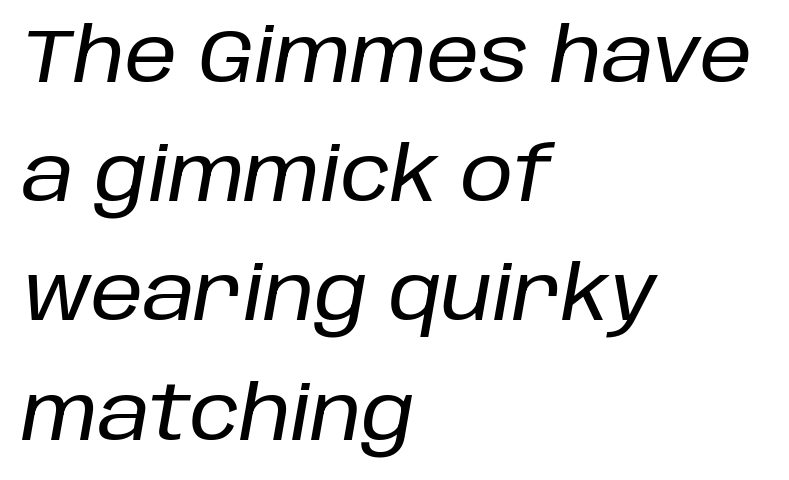
Do the characters align in a grid? No, the font is proportional. The rows are spaced the way most documents space them. Between one letter and the next there's only the usual sliver of space. The space directly below the letters is spotless. Compared with a centered layout, this one pins lines to the left instead. Slanted lettering throughout.
